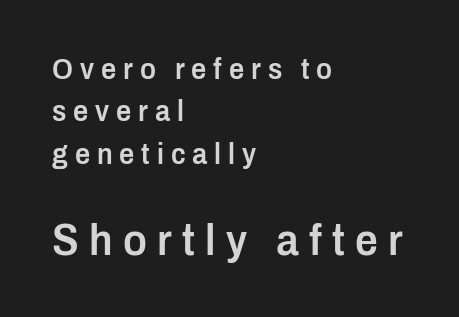
Q: Is the text bold? A: Semi-bold.
Q: Is the text italic (slanted)? A: No, it is upright.
Q: Is the typeface a serif or a sans-serif typeface? A: Sans-serif.
Q: Is the text underlined? A: No.
Q: How is the paragraph aligned? A: Left-aligned.
Q: Is the spacing between letters normal or unusually wide? A: Unusually wide.
Q: Is the spacing between lines tight, normal or loose? A: Normal.
Q: Which block of text is set in a larger size, the first (top) or the second (bottom)? A: The second (bottom) one.
Q: Width (condensed, normal, or wide)? A: Condensed.
Q: Stroke contrast? A: Low.
Q: x-height? A: Medium.
Q: Monospaced? A: No.
